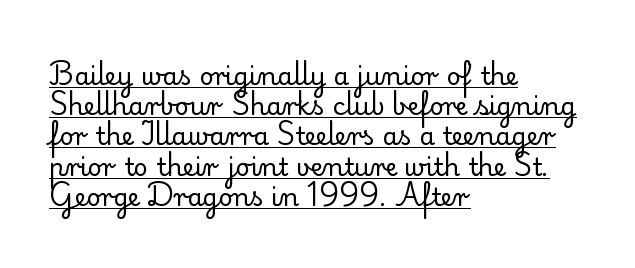
The image shows 25 px text type, upright; set left-aligned, line spacing 1.21x, normal letter spacing, underlined.
